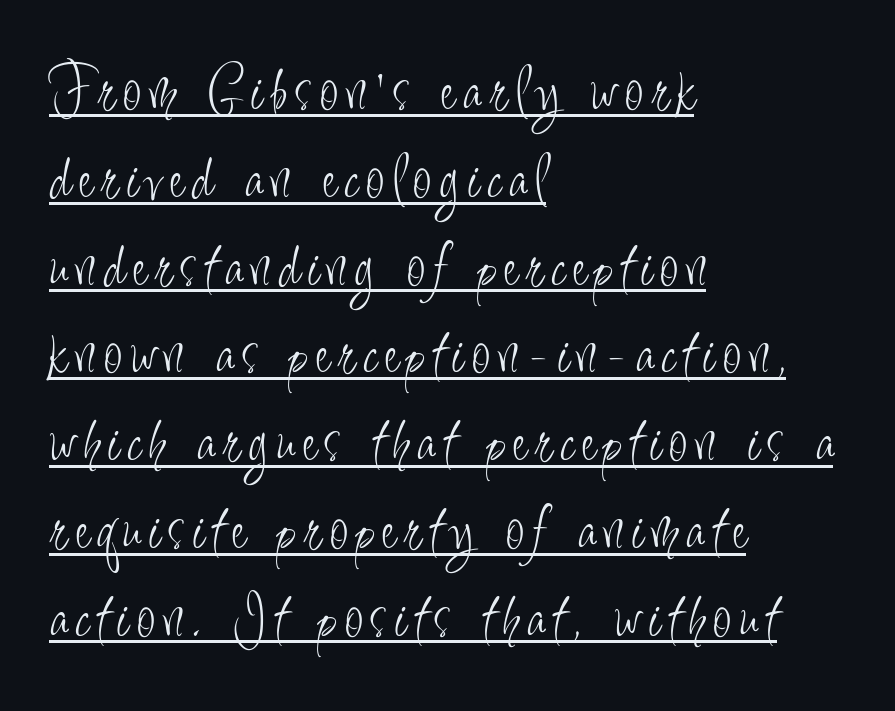
The paragraph has a hard left edge and a soft right edge. Grotesque or geometric, the face here clearly has no serifs. Heaviness? Minimal to ordinary, like unemphasized prose. These lines sit exactly where default settings would place them.
